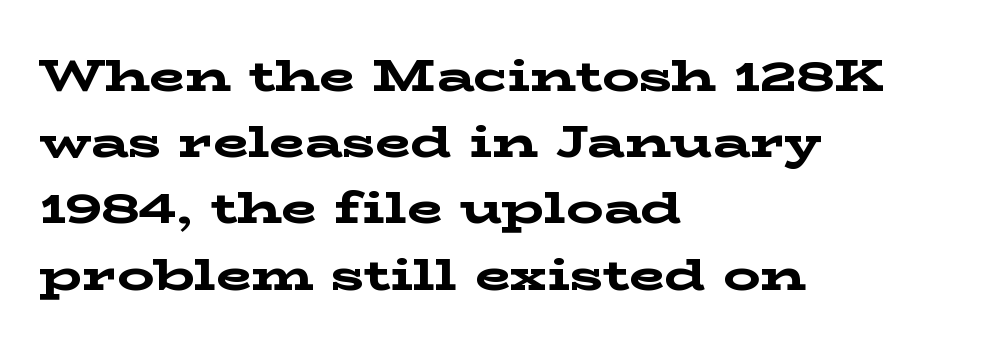
The image shows 46 px bold, wide serif type, upright; set left-aligned, normal line spacing (1.44x), normal letter spacing, not underlined; low stroke contrast and a medium x-height.
